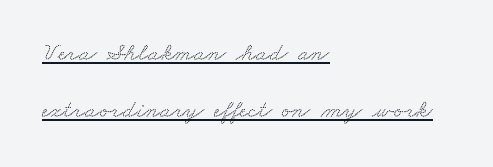
Q: Is the text underlined? A: Yes.
Q: How is the paragraph aligned? A: Left-aligned.
Q: Is the spacing between letters normal or unusually wide? A: Normal.
Q: Is the spacing between lines tight, normal or loose? A: Loose.
